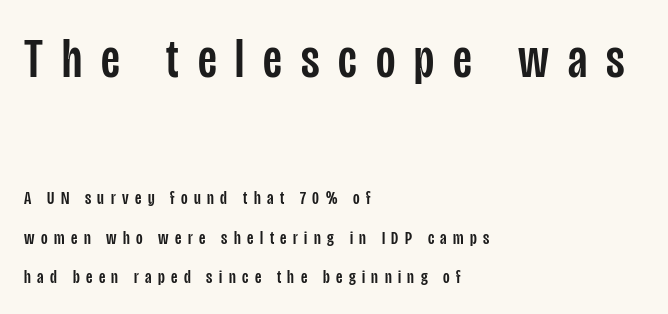
Regarding serifs, this sample does without them. Is this a fixed-width face? No — the glyphs have proportional, varying widths. Whoever set this chose breathing room over compactness in the vertical rhythm. Typeset ragged right — the left edge is the straight one.
